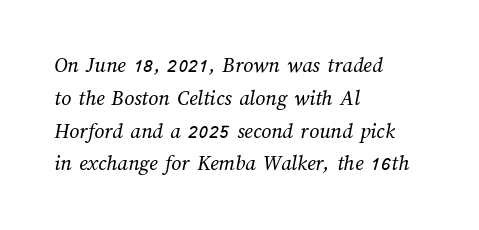
Q: Is the text bold? A: No.
Q: Is the text underlined? A: No.
Q: How is the paragraph aligned? A: Left-aligned.
Q: Is the spacing between letters normal or unusually wide? A: Normal.
Q: Is the spacing between lines tight, normal or loose? A: Normal.
